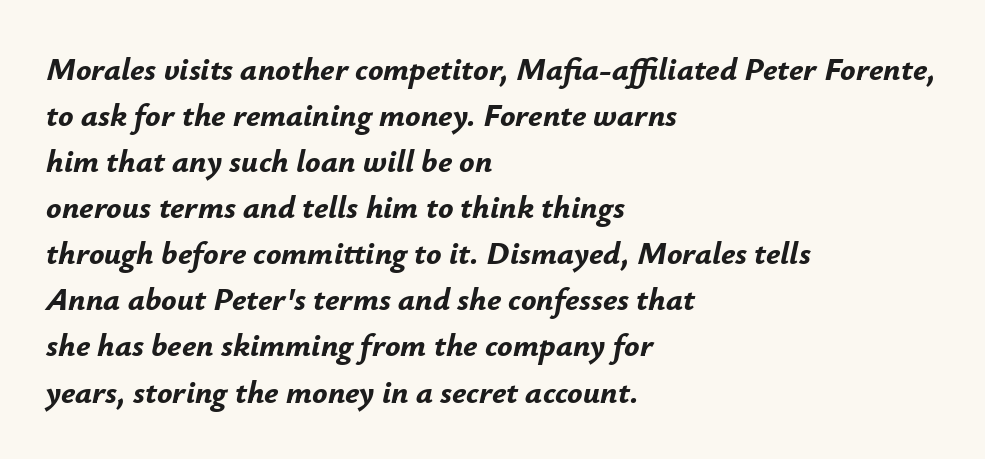
{"italic": "yes", "lean": "right", "slant_degrees": 12, "bold": "yes", "weight": "bold", "width": "normal", "stroke_contrast": "low", "x_height": "small", "monospaced": "no", "underline": "no", "align": "left", "line_spacing": "normal", "line_spacing_ratio": 1.44, "letter_spacing": "normal", "letter_spacing_em": 0.0, "glyph_px": 32}
